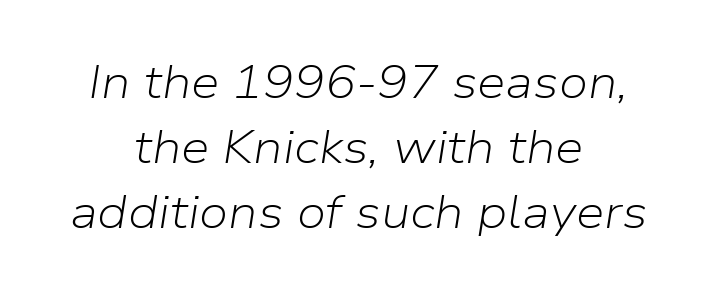
{"italic": "yes", "lean": "right", "slant_degrees": 9, "bold": "no", "weight": "light", "width": "normal", "stroke_contrast": "low", "x_height": "medium", "monospaced": "no", "underline": "no", "align": "center", "line_spacing": "normal", "line_spacing_ratio": 1.41, "letter_spacing": "normal", "letter_spacing_em": 0.0, "glyph_px": 46}
